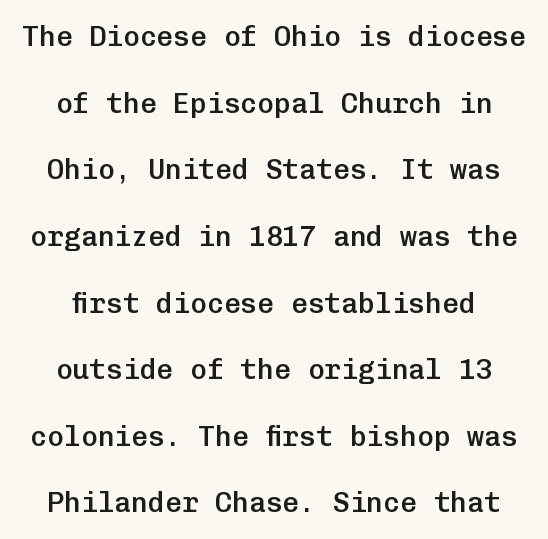
Q: Is the text bold? A: Semi-bold.
Q: Is the text italic (slanted)? A: No, it is upright.
Q: Is the typeface a serif or a sans-serif typeface? A: Sans-serif.
Q: Is the text underlined? A: No.
Q: Is the spacing between letters normal or unusually wide? A: Normal.
Q: Is the spacing between lines tight, normal or loose? A: Loose.
Q: Width (condensed, normal, or wide)? A: Normal.
Q: Stroke contrast? A: Low.
Q: x-height? A: Medium.
Q: Monospaced? A: Yes.
